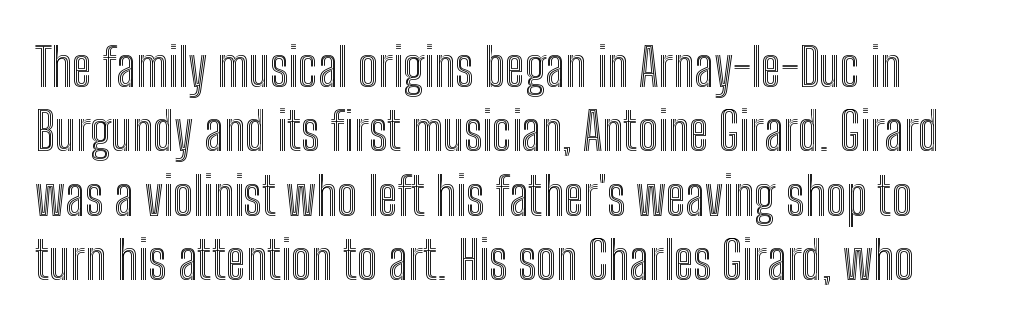
Q: Is the text italic (slanted)? A: No, it is upright.
Q: Is the text underlined? A: No.
Q: Is the spacing between letters normal or unusually wide? A: Normal.
Q: Width (condensed, normal, or wide)? A: Condensed.
Q: x-height? A: Medium.
Q: Monospaced? A: No.
